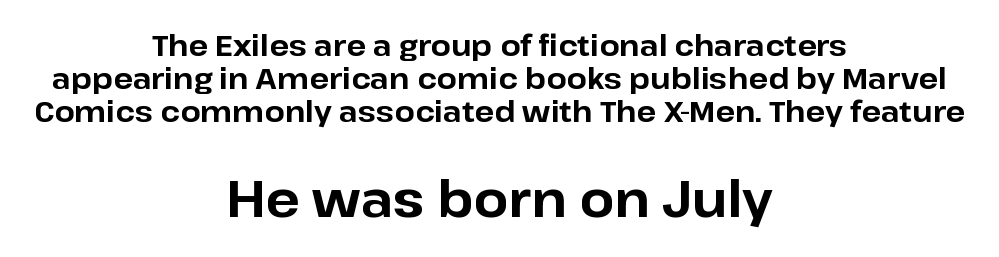
{"serif": "no", "italic": "no", "bold": "yes", "weight": "bold", "width": "normal", "stroke_contrast": "low", "x_height": "medium", "monospaced": "no", "underline": "no", "align": "center", "line_spacing": "tight", "line_spacing_ratio": 1.14, "letter_spacing": "normal", "letter_spacing_em": 0.0, "larger_block": "second", "size_ratio": 1.72, "glyph_px": 50}
